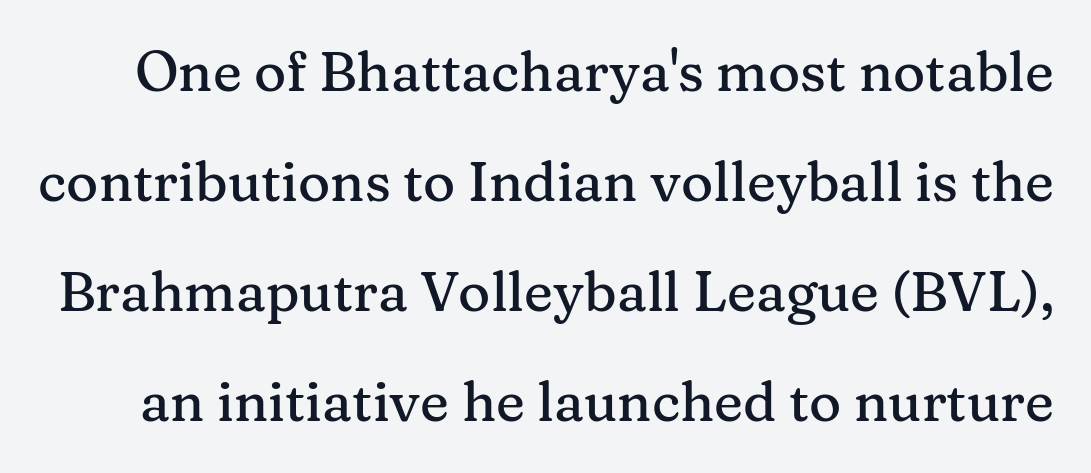
The image shows 55 px serif type, upright; set loose line spacing (2.0x), normal letter spacing, not underlined; medium stroke contrast and a medium x-height.
